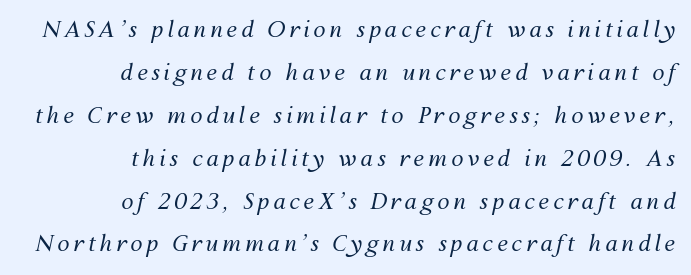
Q: Is the text bold? A: No.
Q: Is the text italic (slanted)? A: Yes, it leans right by about 12 degrees.
Q: Is the text underlined? A: No.
Q: How is the paragraph aligned? A: Right-aligned.
Q: Is the spacing between lines tight, normal or loose? A: Loose.
